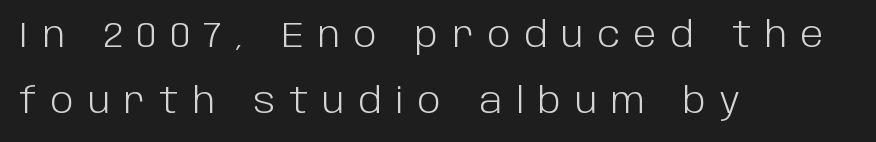
Caption: expanded tracking, letters set apart. Each letter keeps its own natural width here, so spacing adapts to shape. The text was rendered using a sans face with plain stroke endings. Vertical strokes here are truly vertical.
